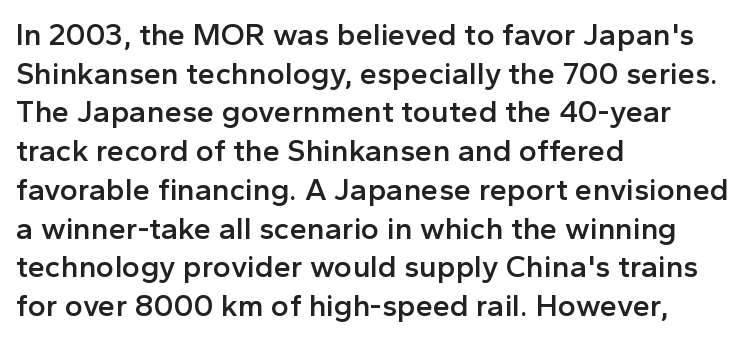
The passage shown has conventional tracking throughout. The string is rendered with underlining switched off. Weight check: semibold — heavier than regular, not quite bold. Looks like regular typesetting: each glyph gets only the width it needs.
